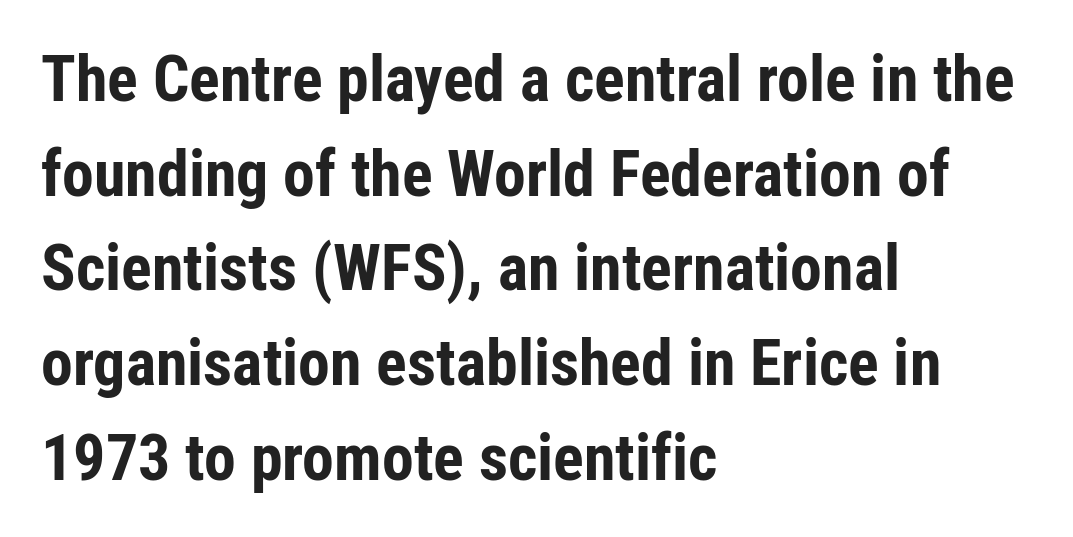
The tracking reads as untouched default to a designer's eye. Unlike a traditional serif, this face leaves its strokes unadorned. The type sits square on the baseline with zero lean. These lines are set flush left with a ragged right edge.
